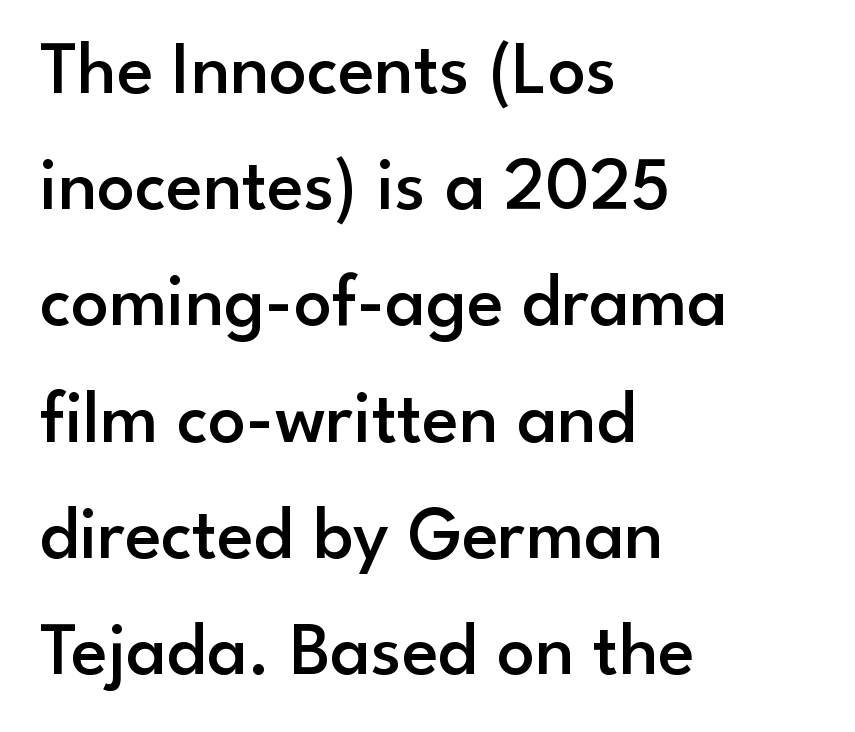
Just letters on the line, the space beneath them empty. Posture: straight, roman, zero tilt. Type style note: lacks serifs. Regular leading. Varying glyph widths throughout — classic text-font behaviour. Semibold letterforms, between regular and bold.
